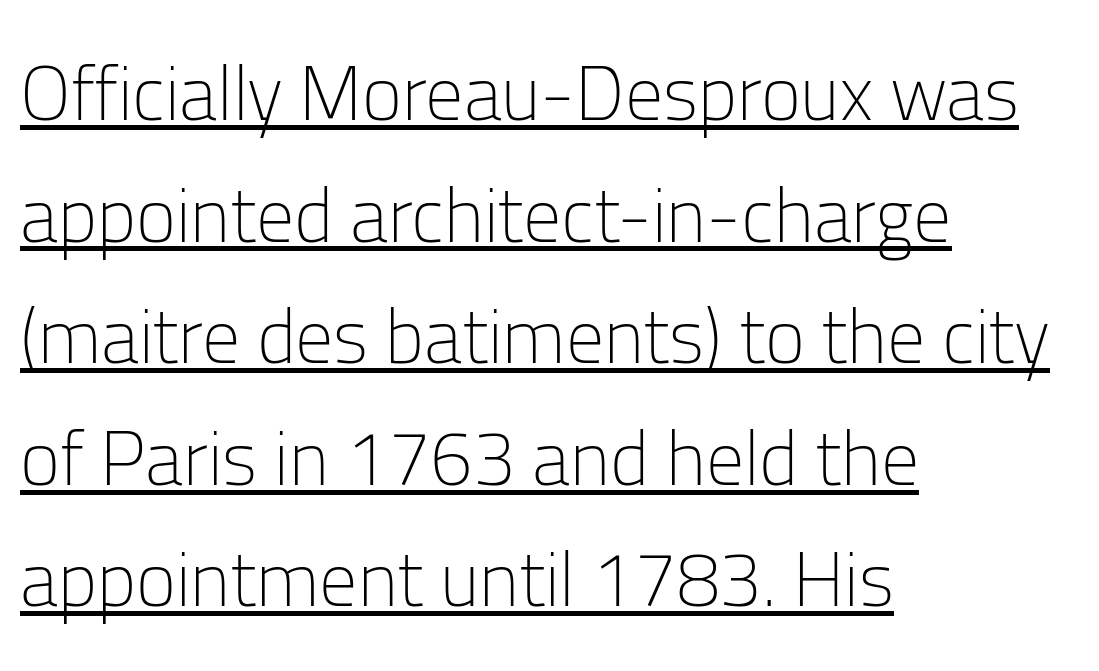
The image shows 76 px light sans-serif type, upright; set left-aligned, normal line spacing (1.6x), normal letter spacing, underlined; low stroke contrast and a medium x-height.
